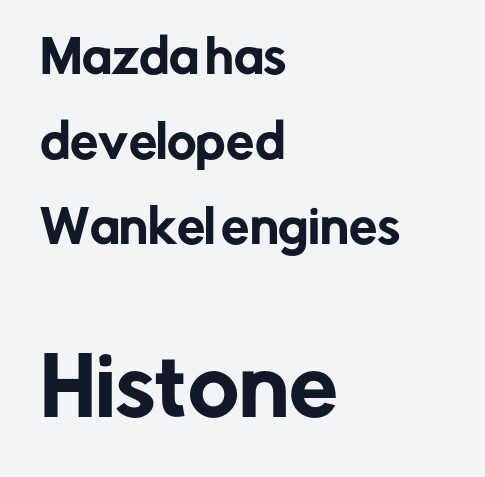
{"serif": "no", "italic": "no", "width": "normal", "stroke_contrast": "low", "x_height": "medium", "monospaced": "no", "underline": "no", "align": "left", "line_spacing_ratio": 1.89, "letter_spacing": "normal", "letter_spacing_em": 0.0, "larger_block": "second", "size_ratio": 1.73, "glyph_px": 78}
